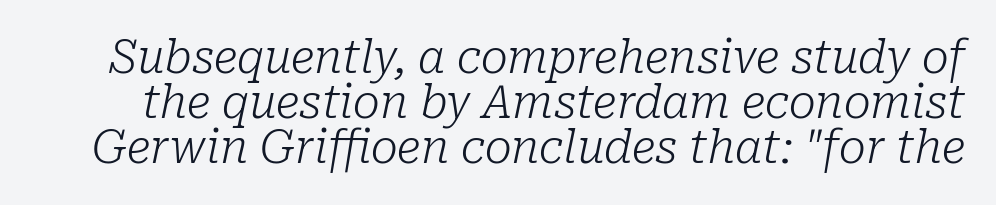
Q: Is the text bold? A: No.
Q: Is the text italic (slanted)? A: Yes, it leans right by about 10 degrees.
Q: Is the typeface a serif or a sans-serif typeface? A: Serif.
Q: Is the text underlined? A: No.
Q: Is the spacing between letters normal or unusually wide? A: Normal.
Q: Is the spacing between lines tight, normal or loose? A: Tight.
Q: Width (condensed, normal, or wide)? A: Normal.
Q: Stroke contrast? A: Low.
Q: x-height? A: Medium.
Q: Monospaced? A: No.
